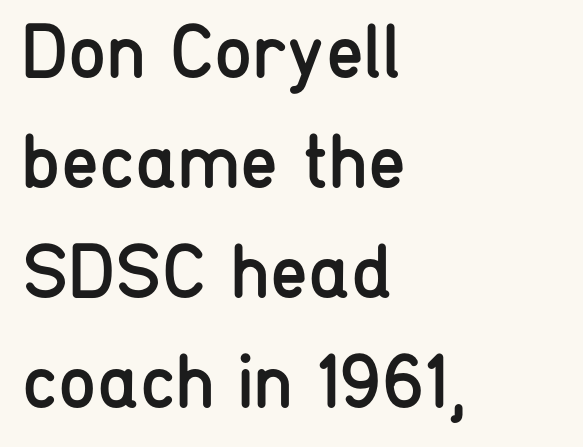
The letters stand straight up with perfectly vertical stems. Tracking here is standard; glyphs follow each other at the usual distance. Letters have the restrained weight of plain body copy at most. This sample has the flowing, uneven cadence of proportional lettering. A normal amount of white space separates one row of letters from the next.
